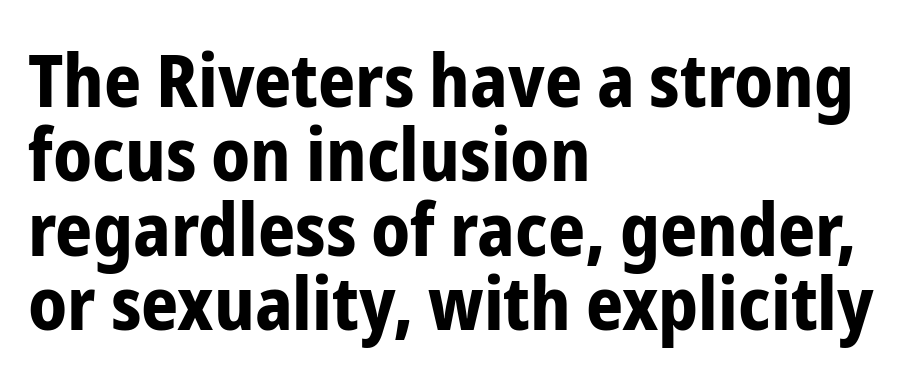
{"serif": "no", "italic": "no", "bold": "yes", "weight": "bold", "width": "condensed", "stroke_contrast": "low", "x_height": "medium", "monospaced": "no", "underline": "no", "align": "left", "line_spacing": "tight", "line_spacing_ratio": 1.02, "letter_spacing": "normal", "letter_spacing_em": 0.0, "glyph_px": 73}
